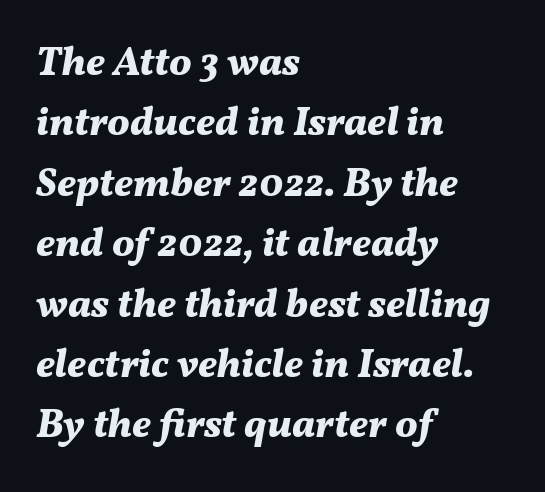
Q: Is the text bold? A: Yes.
Q: Is the text italic (slanted)? A: Yes, it leans right by about 11 degrees.
Q: Is the text underlined? A: No.
Q: How is the paragraph aligned? A: Left-aligned.
Q: Is the spacing between letters normal or unusually wide? A: Normal.
Q: Is the spacing between lines tight, normal or loose? A: Normal.
Q: Width (condensed, normal, or wide)? A: Normal.
Q: Stroke contrast? A: Medium.
Q: x-height? A: Medium.
Q: Monospaced? A: No.
